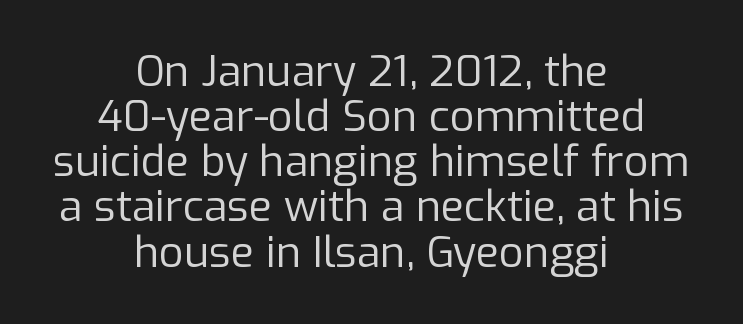
Q: Is the text bold? A: No.
Q: Is the text italic (slanted)? A: No, it is upright.
Q: Is the typeface a serif or a sans-serif typeface? A: Sans-serif.
Q: Is the text underlined? A: No.
Q: How is the paragraph aligned? A: Centered.
Q: Is the spacing between letters normal or unusually wide? A: Normal.
Q: Is the spacing between lines tight, normal or loose? A: Tight.
Q: Width (condensed, normal, or wide)? A: Normal.
Q: Stroke contrast? A: Low.
Q: x-height? A: Medium.
Q: Monospaced? A: No.
